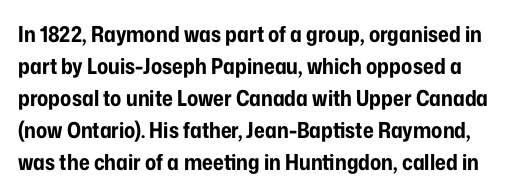
Decoration check: the copy has no underline. Is the type bold? Yes — the strokes are clearly thick and heavy. Tracking here is standard; glyphs follow each other at the usual distance. Notice how the stems are strictly vertical — no italics here. These lines sit exactly where default settings would place them.
